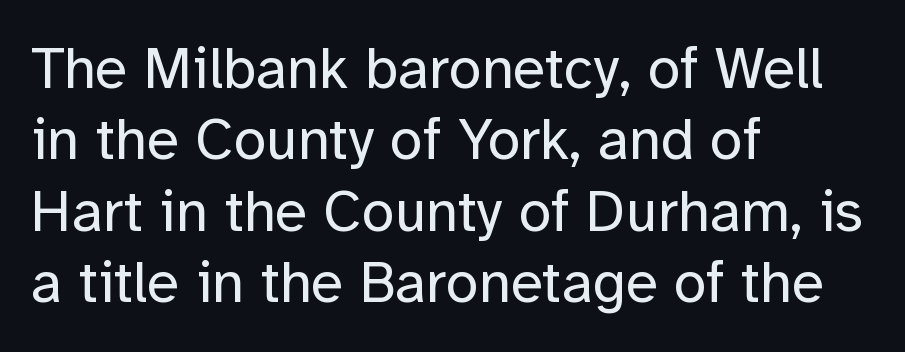
Line starts are locked; line ends wander. Note: no serifs on the glyphs. This sample has the flowing, uneven cadence of proportional lettering. The cut favours lightness, reaching ordinary text weight at its darkest. The font's upright variant was chosen for this text.
